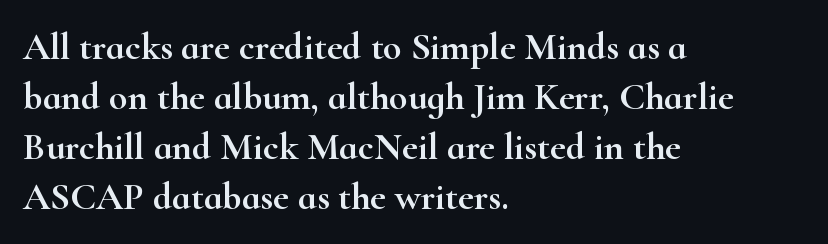
Classification — serif. The gaps between neighbouring characters are ordinary and unremarkable. Posture: vertical. Bare-footed words on every line. Each letter keeps its own natural width here, so spacing adapts to shape.
